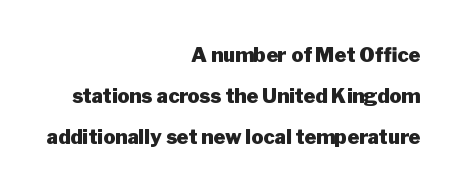
Q: Is the text bold? A: Yes.
Q: Is the text italic (slanted)? A: No, it is upright.
Q: Is the text underlined? A: No.
Q: How is the paragraph aligned? A: Right-aligned.
Q: Is the spacing between letters normal or unusually wide? A: Normal.
Q: Is the spacing between lines tight, normal or loose? A: Loose.
